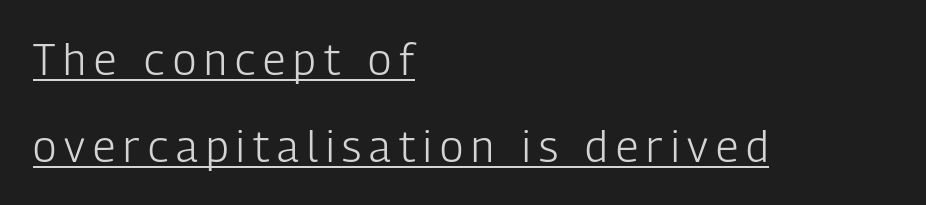
Q: Is the text bold? A: No.
Q: Is the text italic (slanted)? A: No, it is upright.
Q: Is the typeface a serif or a sans-serif typeface? A: Sans-serif.
Q: Is the text underlined? A: Yes.
Q: How is the paragraph aligned? A: Left-aligned.
Q: Is the spacing between lines tight, normal or loose? A: Loose.
Q: Width (condensed, normal, or wide)? A: Condensed.
Q: Stroke contrast? A: Low.
Q: x-height? A: Medium.
Q: Monospaced? A: No.
